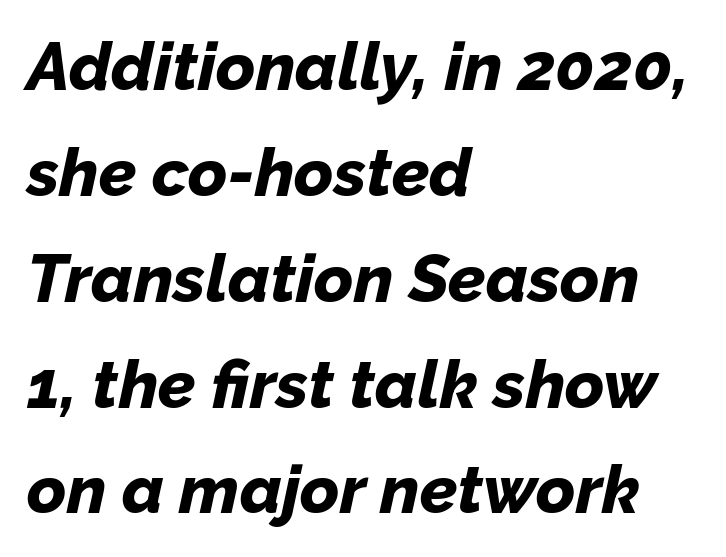
The image shows 67 px bold type, italic (leaning right); set left-aligned, normal line spacing (1.58x), normal letter spacing, not underlined; low stroke contrast and a medium x-height.
